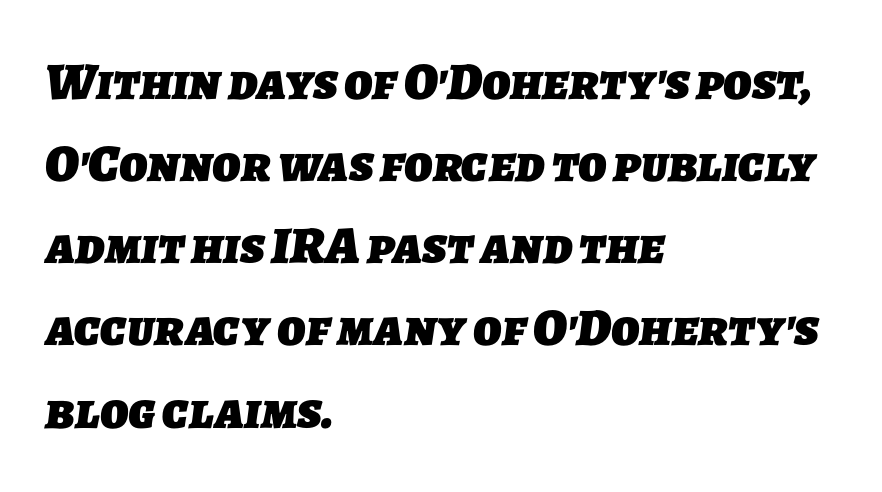
{"serif": "no", "bold": "yes", "weight": "heavy", "width": "normal", "stroke_contrast": "low", "x_height": "medium", "monospaced": "no", "underline": "no", "align": "left", "line_spacing": "normal", "line_spacing_ratio": 1.55, "letter_spacing": "normal", "letter_spacing_em": 0.0, "glyph_px": 53}
